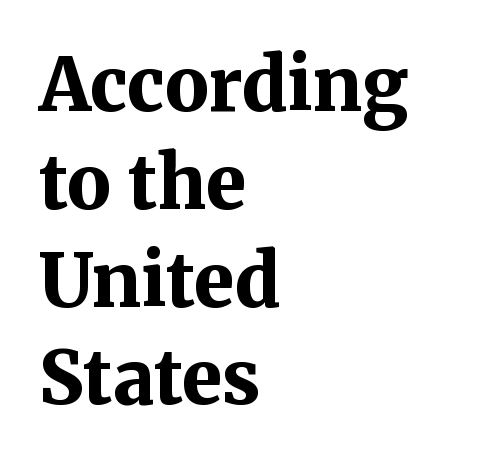
{"serif": "yes", "italic": "no", "bold": "yes", "weight": "bold", "width": "normal", "stroke_contrast": "medium", "x_height": "medium", "monospaced": "no", "underline": "no", "align": "left", "line_spacing": "normal", "line_spacing_ratio": 1.34, "letter_spacing": "normal", "letter_spacing_em": 0.0, "glyph_px": 73}
